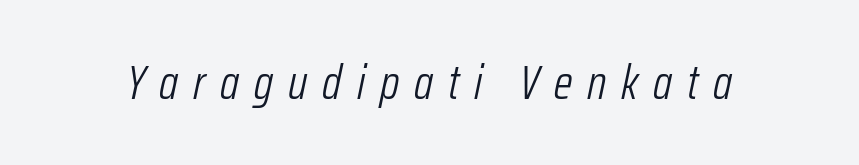
The image shows 48 px light, condensed type, italic (leaning right); set unusually wide letter spacing (+0.31 em), not underlined; low stroke contrast and a medium x-height.
